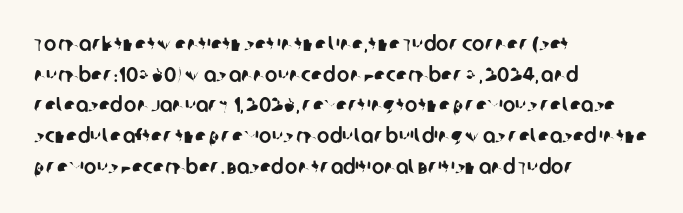
Honestly, the letter spacing is just normal — you wouldn't notice it. Is there much room between lines? A standard amount, neither cramped nor airy. Horizontal alignment here is leftward, the default for most running prose. Glance below the letters and you will spot only blank space.
